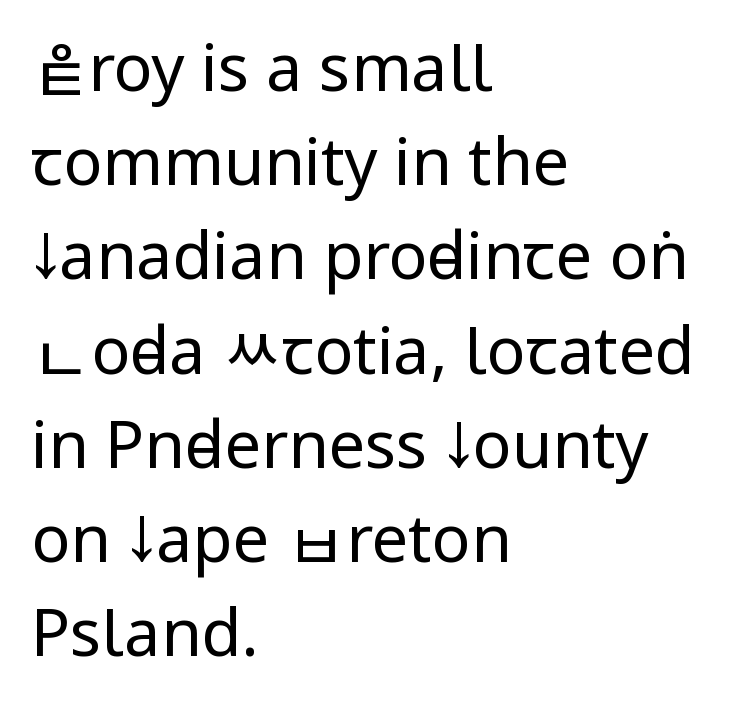
The image shows 65 px regular-weight, condensed sans-serif type, upright; set left-aligned, normal line spacing (1.45x), normal letter spacing, not underlined; low stroke contrast and a large x-height.
